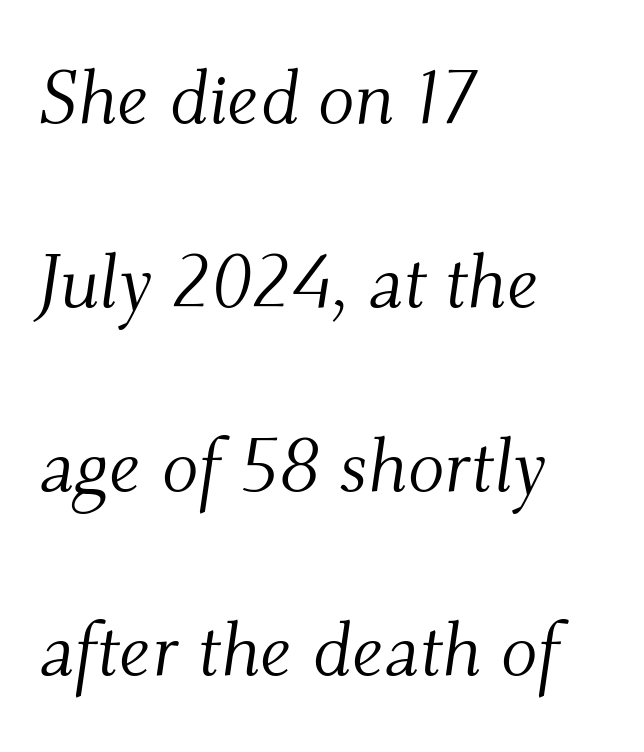
Each new line begins a long way beneath the previous one. Does the lettering tilt? It does — this is italic. Letter spacing: default. Is this a fixed-width face? No — the glyphs have proportional, varying widths. All the whitespace from short lines collects on the right. The characters are drawn with everyday or finer stroke widths.
